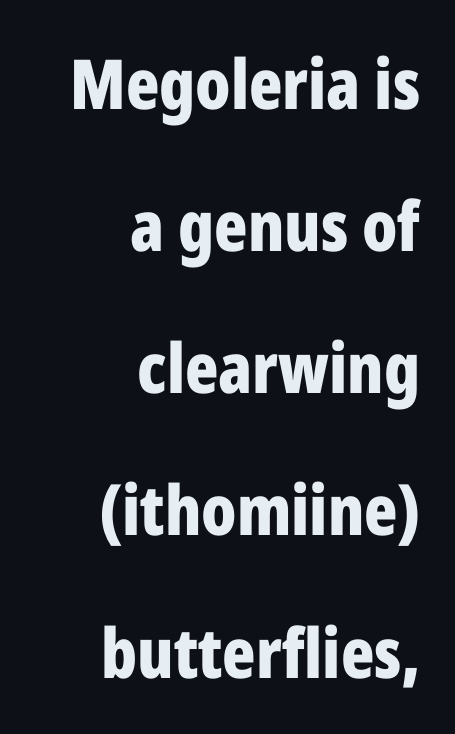
The image shows 69 px bold, condensed sans-serif type, upright; set right-aligned, loose line spacing (2.06x), normal letter spacing, not underlined; low stroke contrast and a medium x-height.
